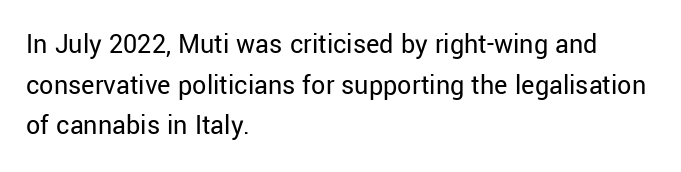
The image shows 28 px regular-weight sans-serif type, upright; set left-aligned, normal line spacing (1.45x), normal letter spacing, not underlined; low stroke contrast and a medium x-height.
